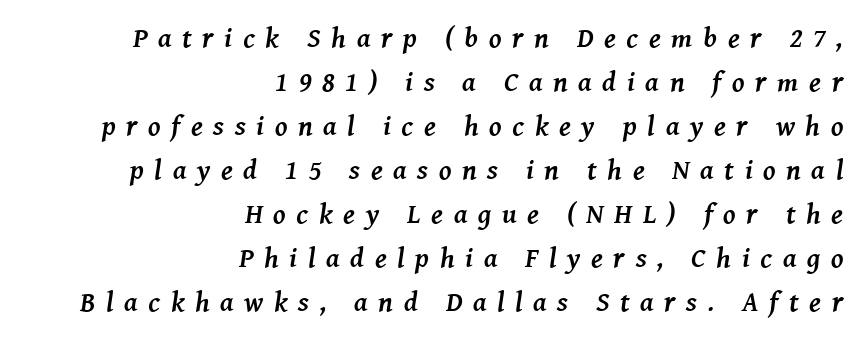
Q: Is the text bold? A: Yes.
Q: Is the text italic (slanted)? A: Yes, it leans right by about 8 degrees.
Q: Is the typeface a serif or a sans-serif typeface? A: Serif.
Q: Is the text underlined? A: No.
Q: How is the paragraph aligned? A: Right-aligned.
Q: Is the spacing between letters normal or unusually wide? A: Unusually wide.
Q: Is the spacing between lines tight, normal or loose? A: Normal.
Q: Width (condensed, normal, or wide)? A: Normal.
Q: Stroke contrast? A: Medium.
Q: x-height? A: Medium.
Q: Monospaced? A: No.
